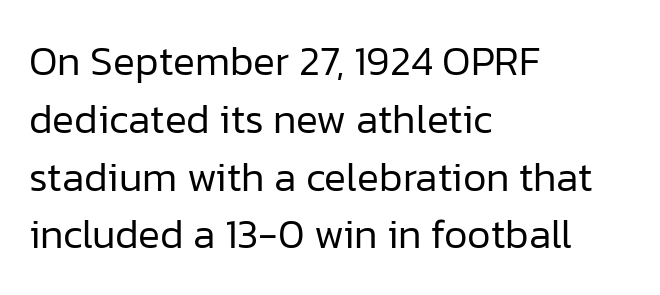
Does extra space separate the letters? No, they use regular spacing. Typographically, this falls in the sans-serif category. The compositor pushed each line to the left boundary. Upright lettering throughout. Compared with a typical body face, this is equally light or lighter still.
